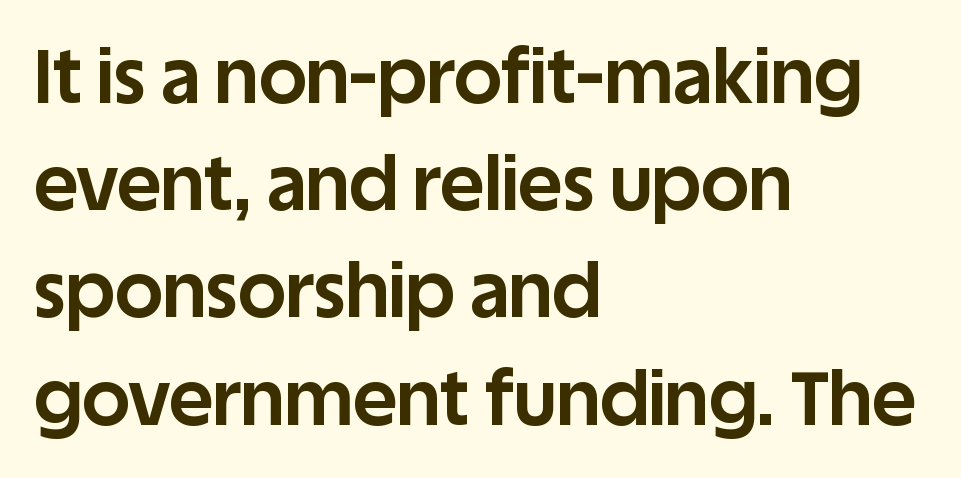
The image shows 75 px bold sans-serif type, upright; set left-aligned, normal line spacing (1.43x), normal letter spacing, not underlined; low stroke contrast and a large x-height.
